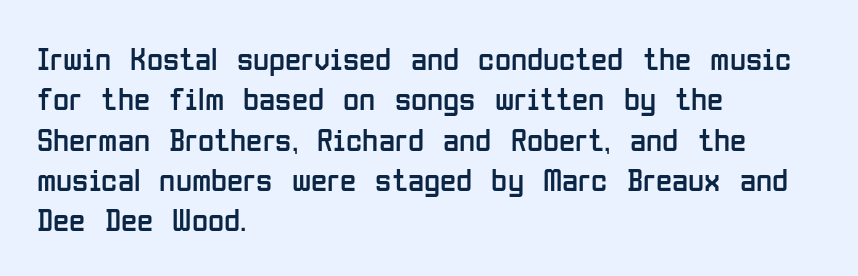
{"serif": "no", "italic": "no", "bold": "no", "weight": "regular", "width": "condensed", "stroke_contrast": "low", "x_height": "medium", "monospaced": "no", "underline": "no", "align": "left", "line_spacing_ratio": 1.22, "letter_spacing": "normal", "letter_spacing_em": 0.0, "glyph_px": 33}
